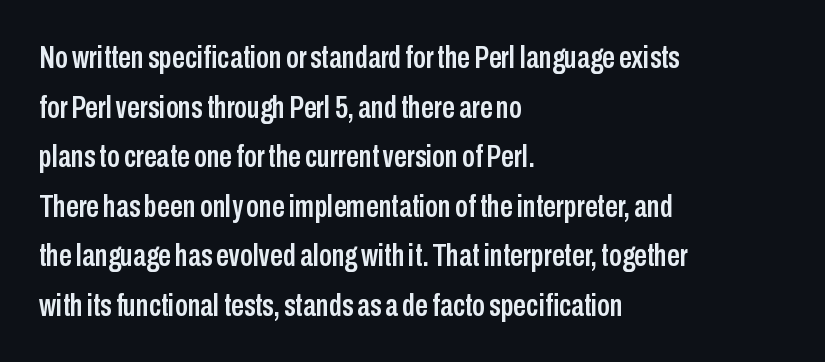
Q: Is the text italic (slanted)? A: No, it is upright.
Q: Is the typeface a serif or a sans-serif typeface? A: Sans-serif.
Q: Is the text underlined? A: No.
Q: How is the paragraph aligned? A: Left-aligned.
Q: Is the spacing between letters normal or unusually wide? A: Normal.
Q: Is the spacing between lines tight, normal or loose? A: Normal.
Q: Width (condensed, normal, or wide)? A: Condensed.
Q: Stroke contrast? A: Low.
Q: x-height? A: Medium.
Q: Monospaced? A: No.
